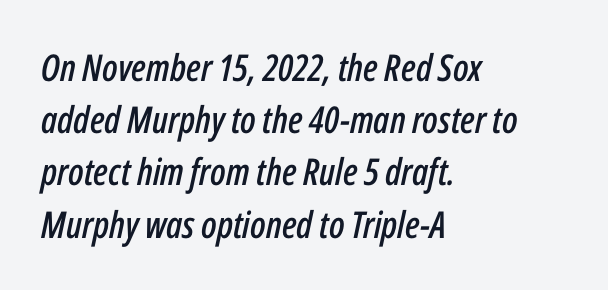
The image shows 37 px condensed type, italic (leaning right); set left-aligned, normal line spacing (1.41x), normal letter spacing, not underlined; low stroke contrast and a medium x-height.
